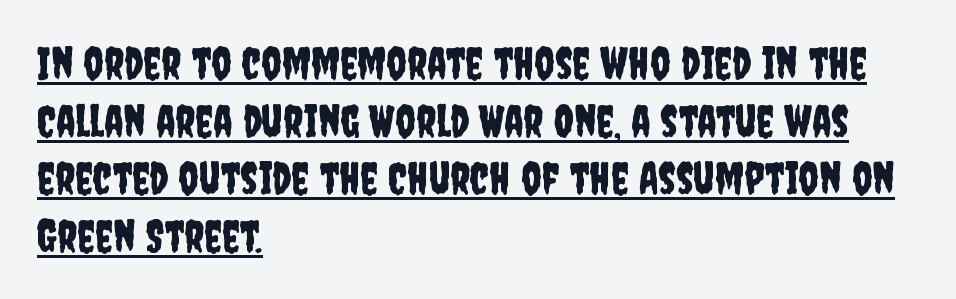
Q: Is the text italic (slanted)? A: No, it is upright.
Q: Is the typeface a serif or a sans-serif typeface? A: Sans-serif.
Q: Is the text underlined? A: Yes.
Q: How is the paragraph aligned? A: Left-aligned.
Q: Is the spacing between letters normal or unusually wide? A: Normal.
Q: Is the spacing between lines tight, normal or loose? A: Normal.
Q: Width (condensed, normal, or wide)? A: Condensed.
Q: Stroke contrast? A: Low.
Q: x-height? A: Large.
Q: Monospaced? A: No.
